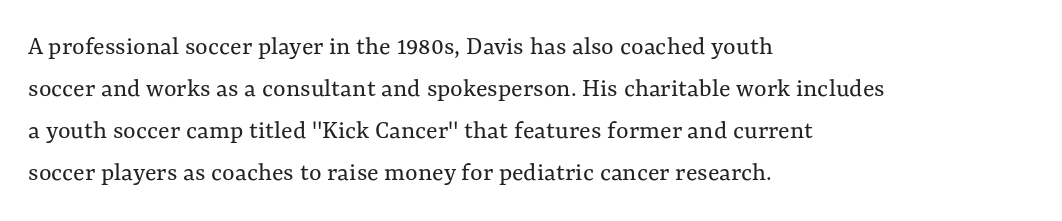
{"italic": "no", "bold": "no", "underline": "no", "align": "left", "line_spacing": "normal", "line_spacing_ratio": 1.56, "letter_spacing": "normal", "letter_spacing_em": 0.0, "glyph_px": 27}
